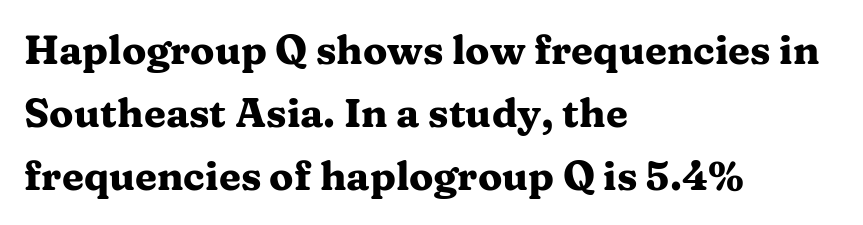
The image shows 40 px heavy, wide serif type, upright; set left-aligned, normal line spacing (1.57x), normal letter spacing, not underlined; medium stroke contrast and a medium x-height.
